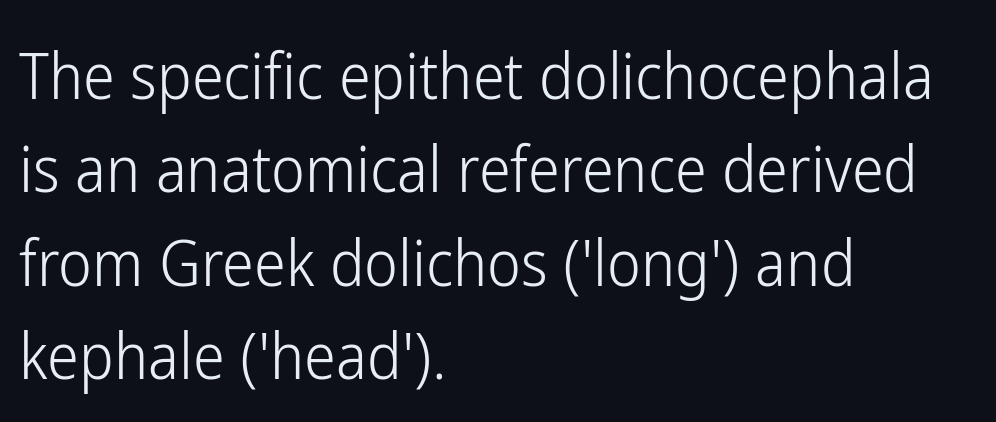
The type family on display is of the sans-serif kind. Typeset ragged right — the left edge is the straight one. These lines keep a tight, regular rhythm from letter to letter. The passage shown is typed in a proportional face where columns would drift. The gap between lines stays unmarked.
